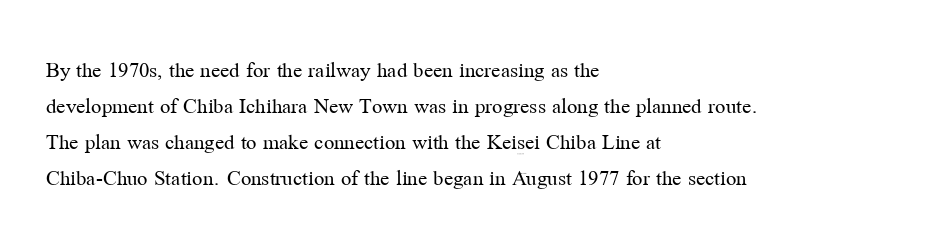
Q: Is the text bold? A: No.
Q: Is the text italic (slanted)? A: No, it is upright.
Q: Is the text underlined? A: No.
Q: How is the paragraph aligned? A: Left-aligned.
Q: Is the spacing between letters normal or unusually wide? A: Normal.
Q: Is the spacing between lines tight, normal or loose? A: Normal.
